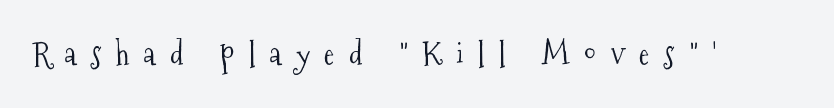
Q: Is the text bold? A: No.
Q: Is the text italic (slanted)? A: No, it is upright.
Q: Is the typeface a serif or a sans-serif typeface? A: Serif.
Q: Is the text underlined? A: No.
Q: Is the spacing between letters normal or unusually wide? A: Unusually wide.
Q: Width (condensed, normal, or wide)? A: Condensed.
Q: Stroke contrast? A: Medium.
Q: x-height? A: Medium.
Q: Monospaced? A: No.
